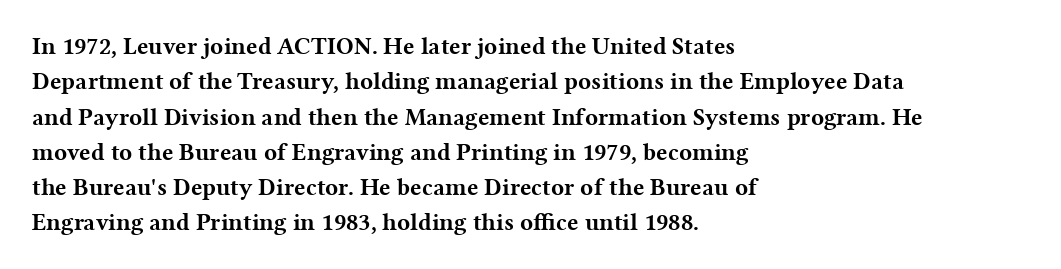
{"italic": "no", "bold": "yes", "underline": "no", "align": "left", "line_spacing": "normal", "line_spacing_ratio": 1.47, "letter_spacing": "normal", "letter_spacing_em": 0.0, "glyph_px": 24}
